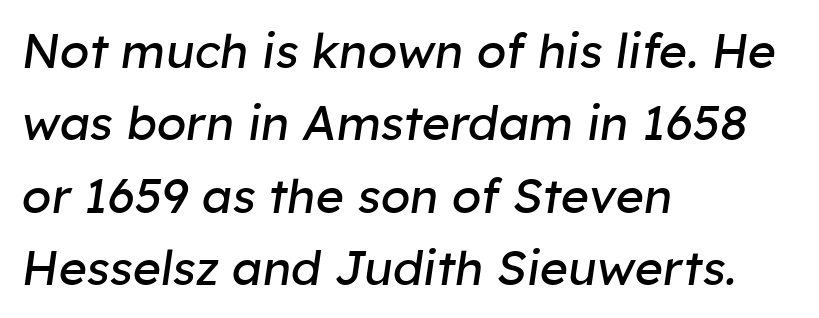
{"italic": "yes", "lean": "right", "slant_degrees": 8, "bold": "no", "weight": "regular", "width": "normal", "stroke_contrast": "low", "x_height": "medium", "monospaced": "no", "underline": "no", "align": "left", "line_spacing": "normal", "line_spacing_ratio": 1.51, "letter_spacing": "normal", "letter_spacing_em": 0.0, "glyph_px": 48}
